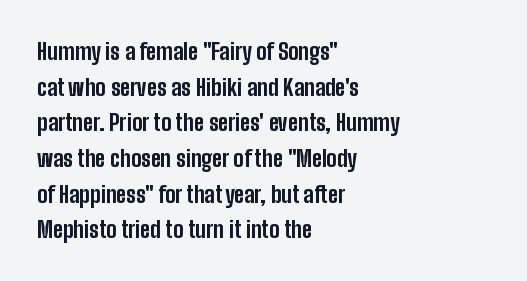
Q: Is the text bold? A: Yes.
Q: Is the text italic (slanted)? A: No, it is upright.
Q: Is the text underlined? A: No.
Q: How is the paragraph aligned? A: Left-aligned.
Q: Is the spacing between letters normal or unusually wide? A: Normal.
Q: Is the spacing between lines tight, normal or loose? A: Normal.
